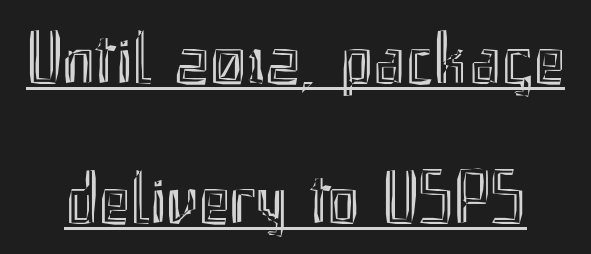
Q: Is the text italic (slanted)? A: No, it is upright.
Q: Is the text underlined? A: Yes.
Q: Is the spacing between letters normal or unusually wide? A: Normal.
Q: Width (condensed, normal, or wide)? A: Condensed.
Q: x-height? A: Small.
Q: Monospaced? A: No.
